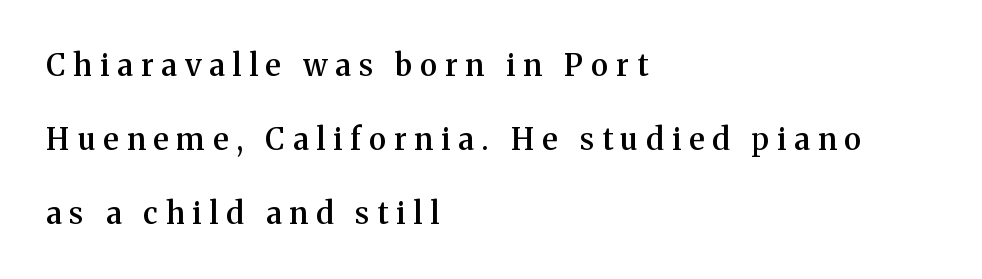
The image shows 30 px semibold serif type, upright; set left-aligned, loose line spacing (2.46x), unusually wide letter spacing (+0.27 em), not underlined; medium stroke contrast and a medium x-height.
